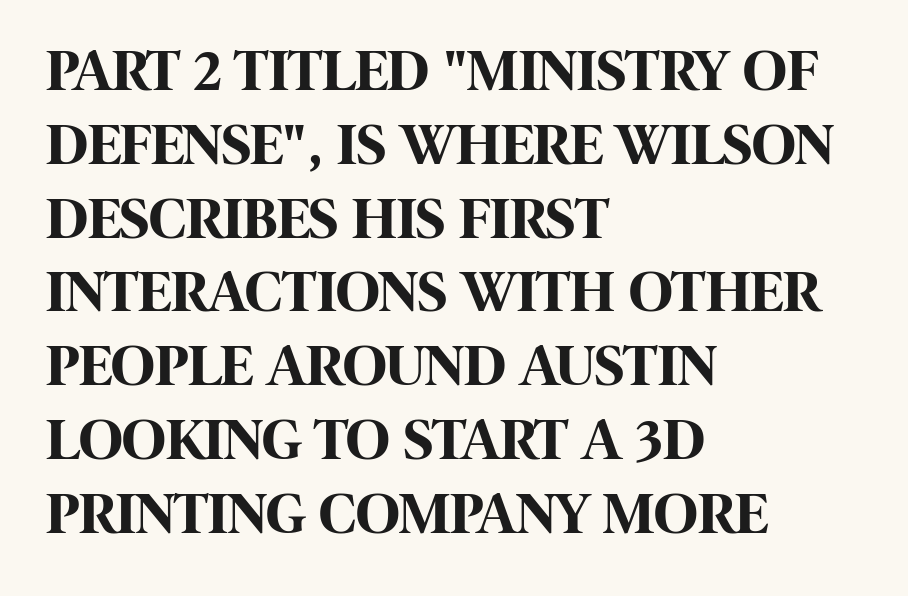
The image shows 60 px bold, condensed sans-serif type, upright; set left-aligned, line spacing 1.23x, normal letter spacing, not underlined; high stroke contrast and a large x-height.
